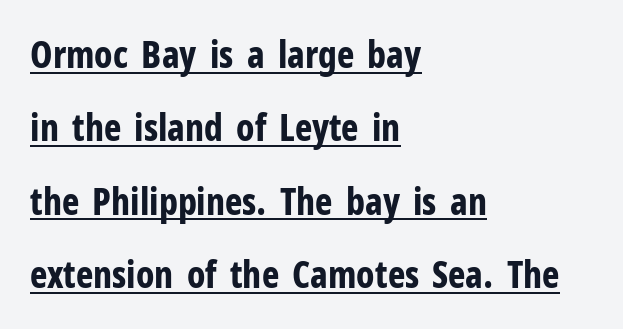
{"serif": "no", "italic": "no", "bold": "yes", "weight": "bold", "width": "condensed", "stroke_contrast": "low", "x_height": "medium", "monospaced": "no", "underline": "yes", "align": "left", "line_spacing": "loose", "line_spacing_ratio": 1.98, "letter_spacing": "normal", "letter_spacing_em": 0.0, "glyph_px": 37}
